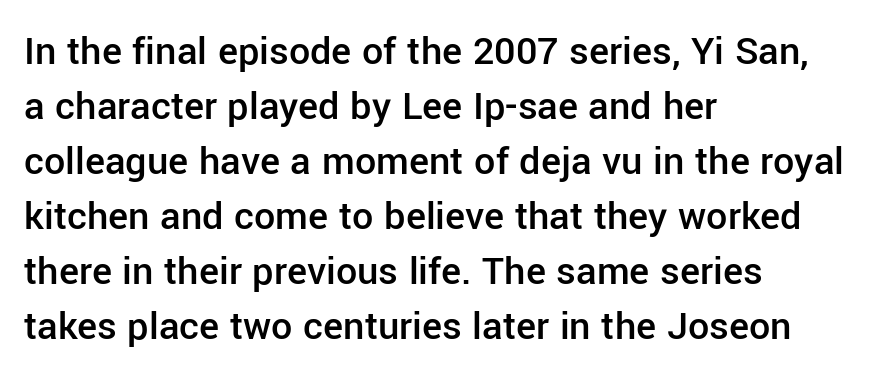
Q: Is the text bold? A: Semi-bold.
Q: Is the text italic (slanted)? A: No, it is upright.
Q: Is the typeface a serif or a sans-serif typeface? A: Sans-serif.
Q: Is the text underlined? A: No.
Q: How is the paragraph aligned? A: Left-aligned.
Q: Is the spacing between letters normal or unusually wide? A: Normal.
Q: Is the spacing between lines tight, normal or loose? A: Normal.
Q: Width (condensed, normal, or wide)? A: Normal.
Q: Stroke contrast? A: Low.
Q: x-height? A: Medium.
Q: Monospaced? A: No.
